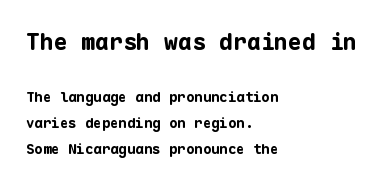
Italic? Not at all — the glyphs are vertical. This rendering uses left alignment, leaving the right contour irregular. Weight: bold. The face used here appears at its bigger size in the upper chunk. Default kerning and tracking; the words read as compact shapes. The strip under each line holds only bare page.
